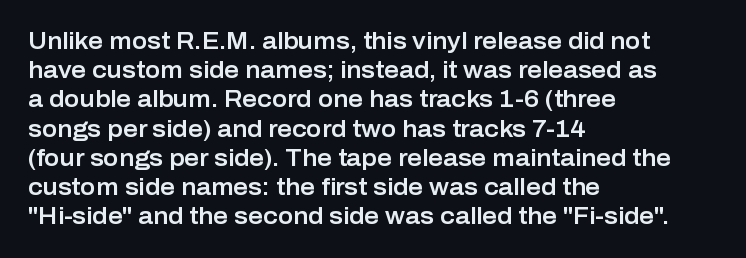
Q: Is the text italic (slanted)? A: No, it is upright.
Q: Is the text underlined? A: No.
Q: How is the paragraph aligned? A: Left-aligned.
Q: Is the spacing between letters normal or unusually wide? A: Normal.
Q: Is the spacing between lines tight, normal or loose? A: Normal.
